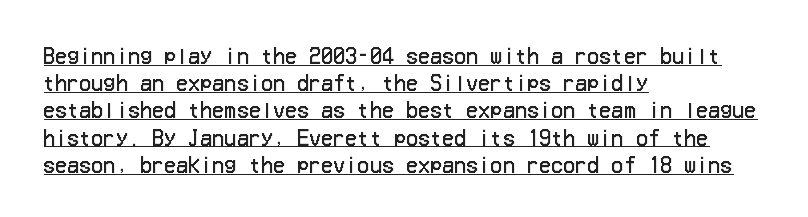
The image shows 20 px text type, upright; set left-aligned, normal line spacing (1.36x), normal letter spacing, underlined.
